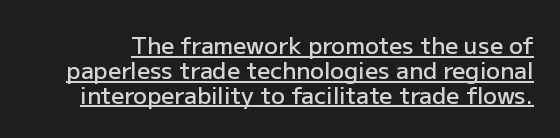
The image shows 23 px text type, upright; set tight line spacing (1.08x), normal letter spacing, underlined.
